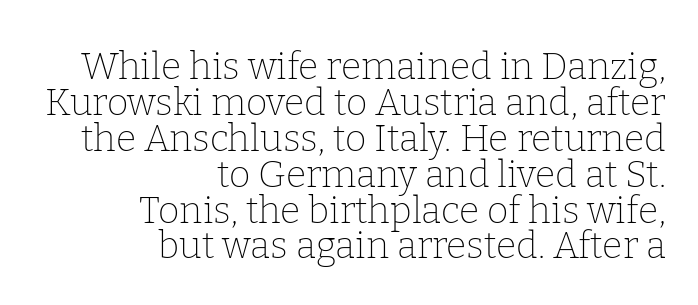
Q: Is the text bold? A: No.
Q: Is the text italic (slanted)? A: No, it is upright.
Q: Is the typeface a serif or a sans-serif typeface? A: Serif.
Q: Is the text underlined? A: No.
Q: How is the paragraph aligned? A: Right-aligned.
Q: Is the spacing between letters normal or unusually wide? A: Normal.
Q: Is the spacing between lines tight, normal or loose? A: Tight.
Q: Width (condensed, normal, or wide)? A: Normal.
Q: Stroke contrast? A: Low.
Q: x-height? A: Medium.
Q: Monospaced? A: No.
